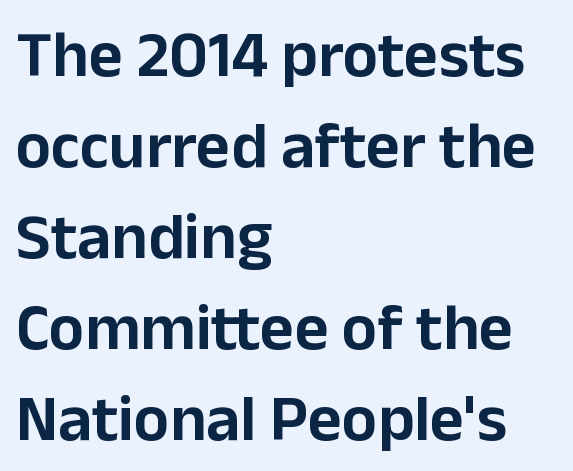
{"serif": "no", "italic": "no", "width": "normal", "stroke_contrast": "low", "x_height": "medium", "monospaced": "no", "underline": "no", "align": "left", "line_spacing": "normal", "line_spacing_ratio": 1.38, "letter_spacing": "normal", "letter_spacing_em": 0.0, "glyph_px": 66}
